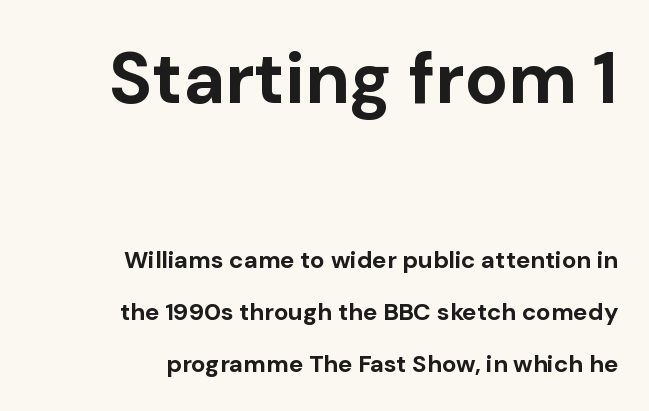
The image shows 72 px bold sans-serif type, upright; set right-aligned, loose line spacing (2.16x), normal letter spacing, not underlined; the first (top) block is 3.0x larger; low stroke contrast and a medium x-height.
